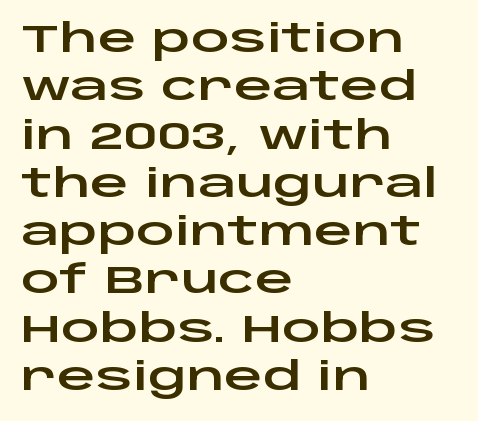
{"serif": "no", "italic": "no", "width": "wide", "stroke_contrast": "low", "x_height": "large", "monospaced": "no", "underline": "no", "align": "left", "line_spacing": "normal", "line_spacing_ratio": 1.27, "letter_spacing": "normal", "letter_spacing_em": 0.0, "glyph_px": 38}
